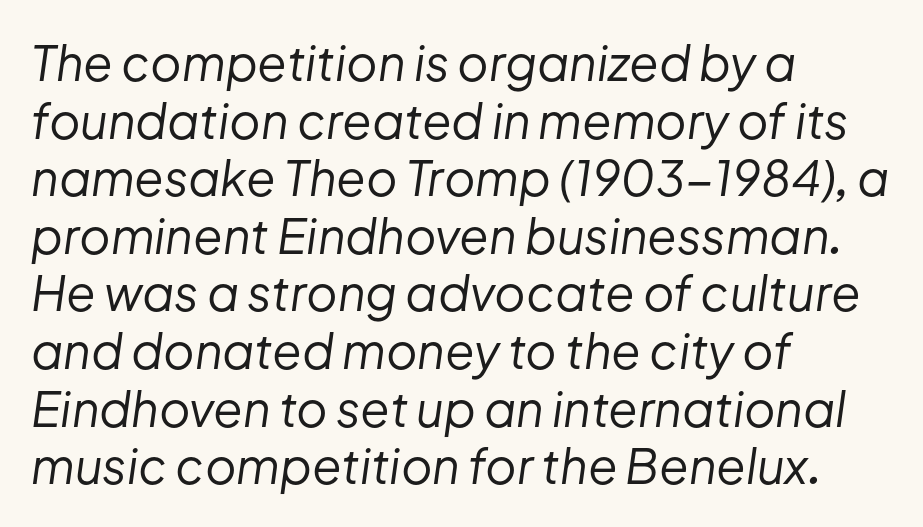
Each word holds together tightly as a unit, with standard inter-letter gaps. The rendering uses natural spacing where letterforms have individual widths. The axis of the letterforms is tilted away from vertical. The font sits on the lighter half of the weight spectrum, regular included. Just letters on the line, the space beneath them empty.
